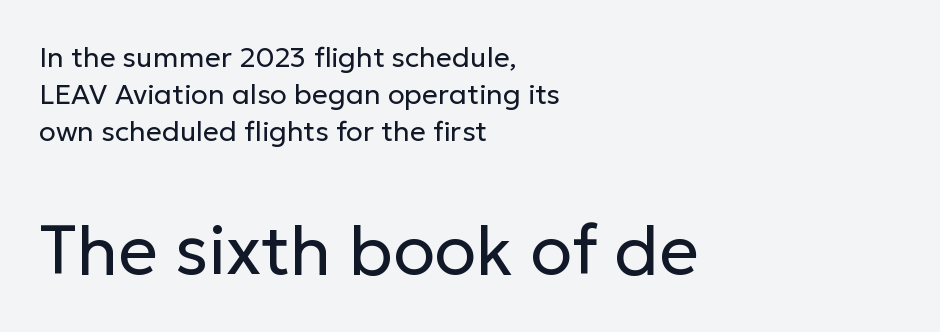
The image shows 69 px regular-weight sans-serif type, upright; set left-aligned, normal line spacing (1.33x), normal letter spacing, not underlined; the second (bottom) block is 2.46x larger; low stroke contrast and a medium x-height.
